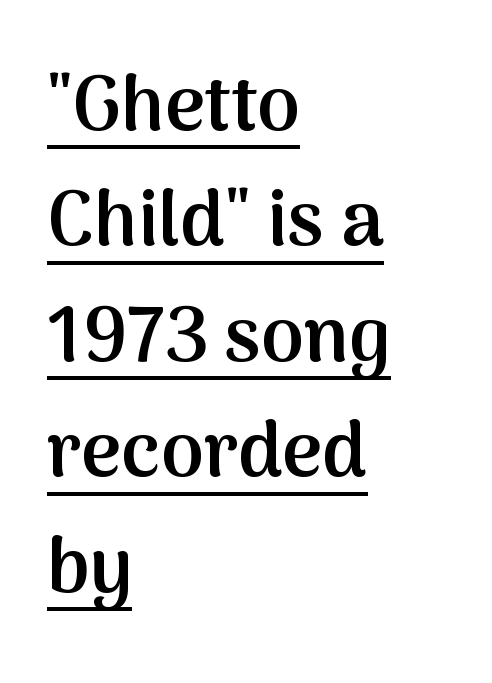
The image shows 77 px semibold sans-serif type, upright; set left-aligned, normal line spacing (1.5x), normal letter spacing, underlined; medium stroke contrast and a medium x-height.
